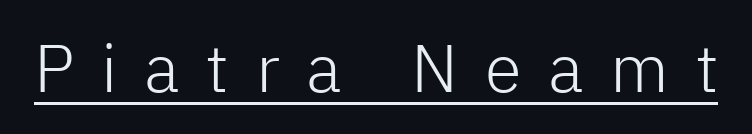
The font's upright variant was chosen for this text. Varying glyph widths throughout — classic text-font behaviour. Short note: letters widely spaced. Descenders here cross a horizontal rule under the line.
